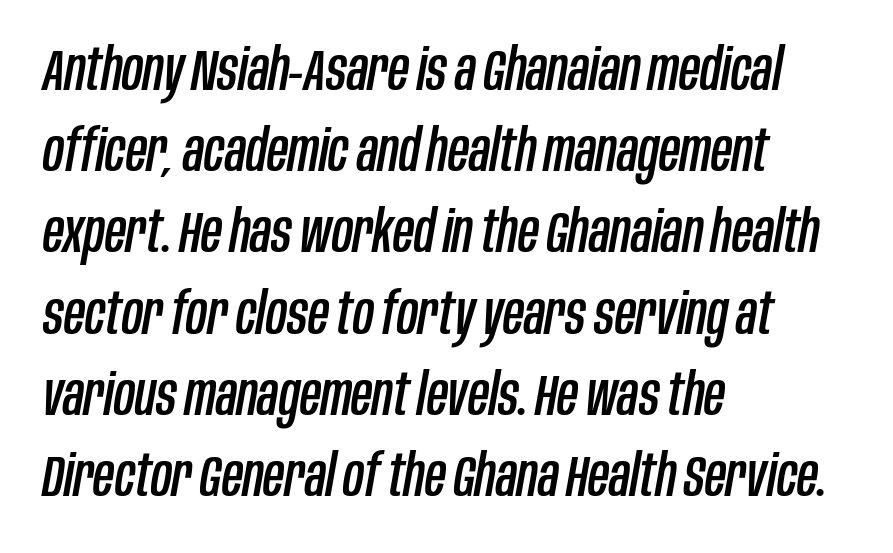
Reading down the column, the eye jumps a familiar distance to each next line. Glance below the letters and you will spot only blank space. Does the lettering tilt? It does — this is italic. Observe the ordinary spacing: letters are neighbours, not strangers.
